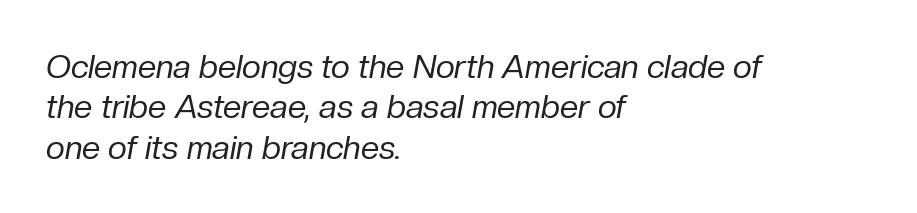
Is the type heavy? It reads as light-to-regular instead. These lines were composed using italics. Reading down the block, your eye returns to a fixed left position each line. No extra tracking has been applied to these lines. Looks like regular typesetting: each glyph gets only the width it needs. Honestly, there is no underline to notice here at all.
